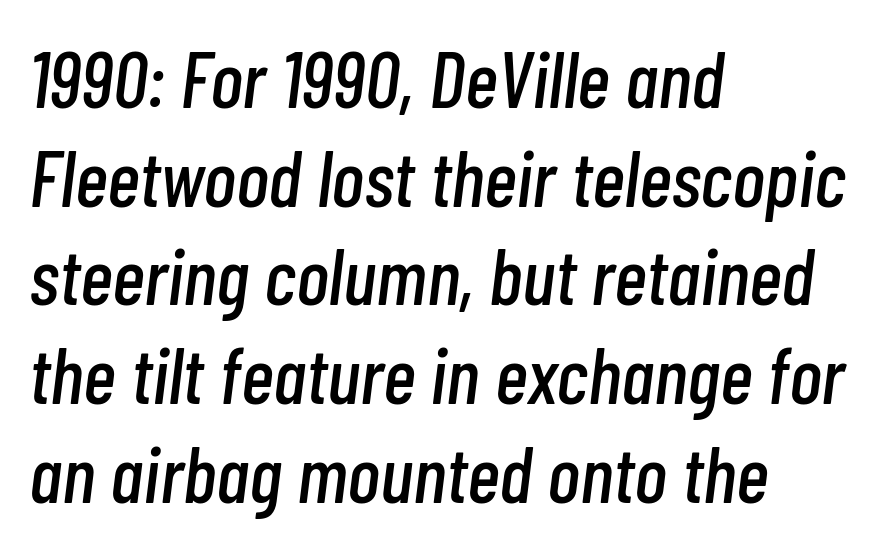
The image shows 79 px condensed type, italic (leaning right); set left-aligned, normal line spacing (1.25x), normal letter spacing, not underlined; low stroke contrast and a medium x-height.
